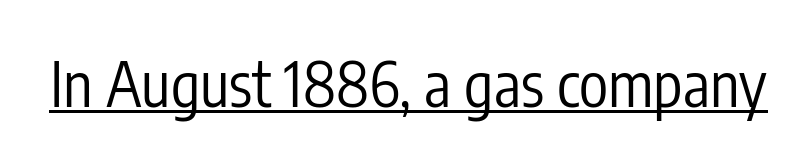
{"serif": "no", "italic": "no", "bold": "no", "weight": "regular", "width": "condensed", "stroke_contrast": "low", "x_height": "medium", "monospaced": "no", "underline": "yes", "letter_spacing": "normal", "letter_spacing_em": 0.0, "glyph_px": 61}
